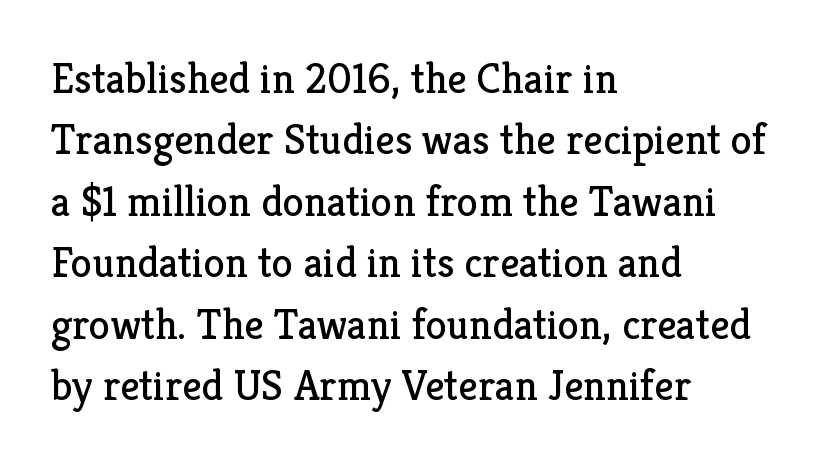
The image shows 43 px regular-weight serif type, upright; set left-aligned, normal line spacing (1.43x), normal letter spacing, not underlined; low stroke contrast and a medium x-height.
